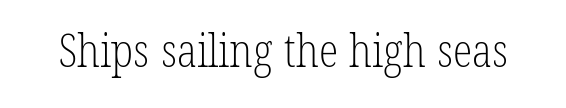
{"serif": "yes", "bold": "no", "weight": "light", "width": "condensed", "stroke_contrast": "low", "x_height": "medium", "monospaced": "no", "underline": "no", "letter_spacing": "normal", "letter_spacing_em": 0.0, "glyph_px": 45}
